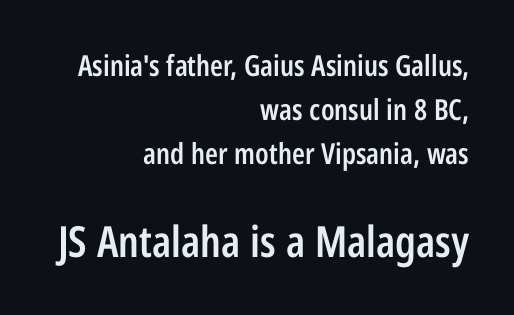
The image shows 43 px semibold, condensed sans-serif type, upright; set right-aligned, normal line spacing (1.51x), normal letter spacing, not underlined; the second (bottom) block is 1.48x larger; low stroke contrast and a medium x-height.
